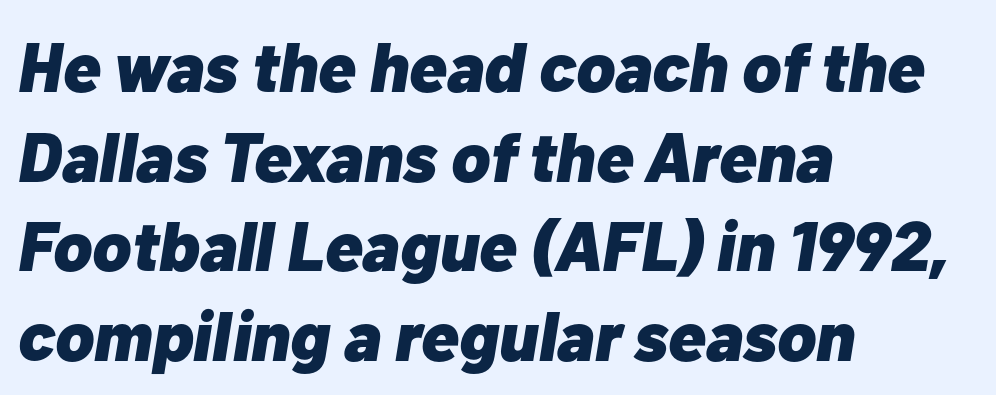
The image shows 70 px heavy type, italic (leaning right); set left-aligned, normal line spacing (1.28x), normal letter spacing, not underlined; low stroke contrast and a medium x-height.
